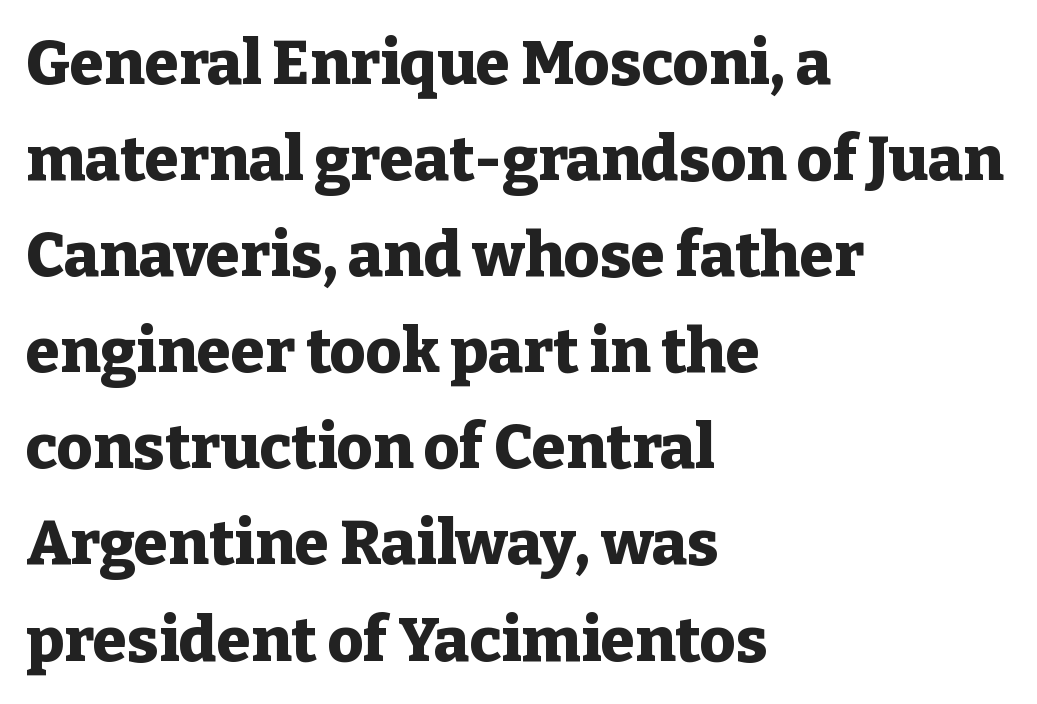
Q: Is the text bold? A: Yes.
Q: Is the text italic (slanted)? A: No, it is upright.
Q: Is the typeface a serif or a sans-serif typeface? A: Serif.
Q: Is the text underlined? A: No.
Q: How is the paragraph aligned? A: Left-aligned.
Q: Is the spacing between letters normal or unusually wide? A: Normal.
Q: Is the spacing between lines tight, normal or loose? A: Normal.
Q: Width (condensed, normal, or wide)? A: Normal.
Q: Stroke contrast? A: Low.
Q: x-height? A: Medium.
Q: Monospaced? A: No.
